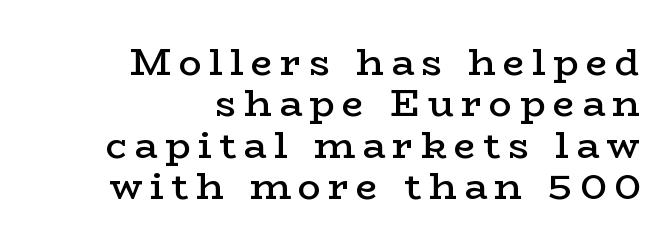
The image shows 38 px semibold, wide serif type, upright; set right-aligned, tight line spacing (1.09x), unusually wide letter spacing (+0.2 em), not underlined; low stroke contrast and a medium x-height.
